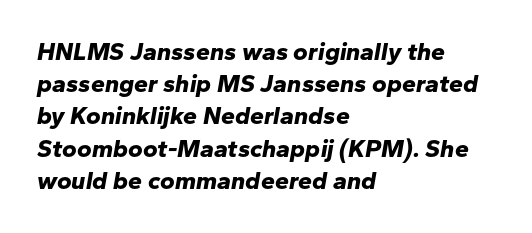
How heavy is the stroke? Heavy — this is a bold. The paragraph shown leans on its left margin. Horizontal bands of white between lines are of average thickness. The letterforms sit shoulder to shoulder at normal distance. The gap between lines stays unmarked.
